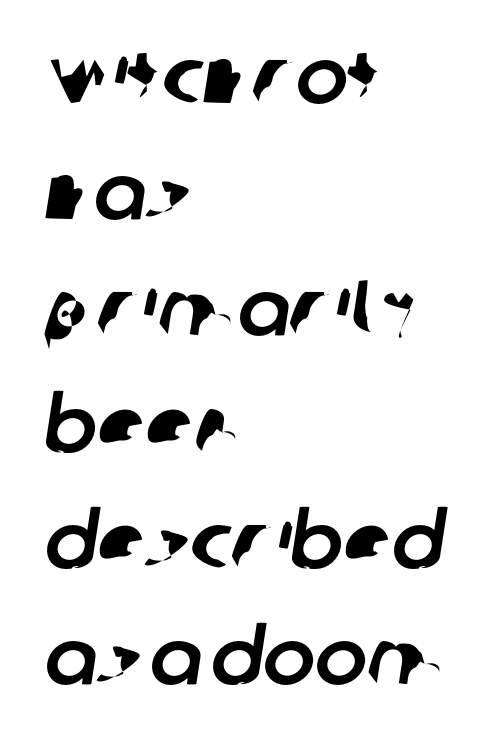
{"serif": "no", "width": "normal", "stroke_contrast": "low", "x_height": "large", "monospaced": "no", "underline": "no", "align": "left", "line_spacing": "normal", "line_spacing_ratio": 1.49, "letter_spacing": "normal", "letter_spacing_em": 0.0, "glyph_px": 78}
